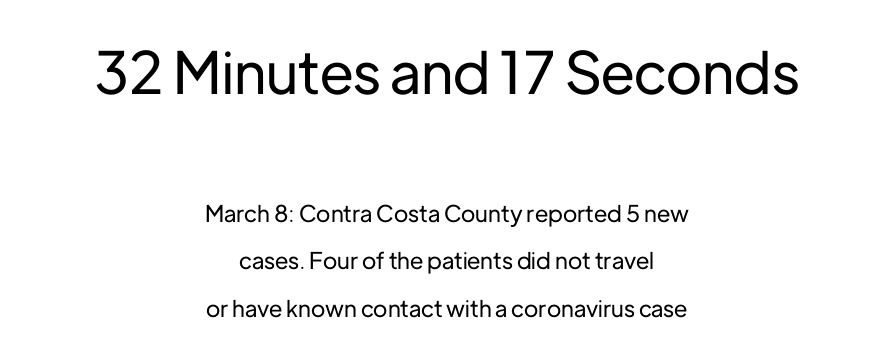
Q: Is the text italic (slanted)? A: No, it is upright.
Q: Is the typeface a serif or a sans-serif typeface? A: Sans-serif.
Q: Is the text underlined? A: No.
Q: How is the paragraph aligned? A: Centered.
Q: Is the spacing between letters normal or unusually wide? A: Normal.
Q: Is the spacing between lines tight, normal or loose? A: Loose.
Q: Which block of text is set in a larger size, the first (top) or the second (bottom)? A: The first (top) one.
Q: Width (condensed, normal, or wide)? A: Normal.
Q: Stroke contrast? A: Low.
Q: x-height? A: Medium.
Q: Monospaced? A: No.
